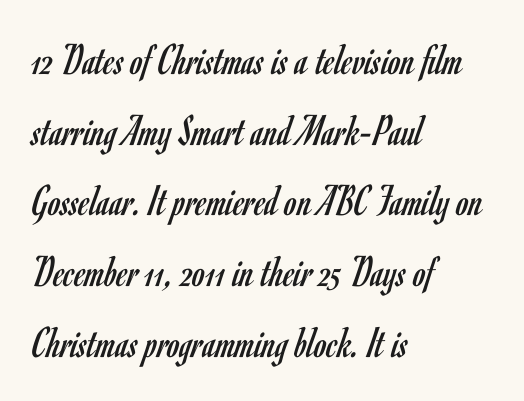
Q: Is the text bold? A: No.
Q: Is the text italic (slanted)? A: Yes.
Q: Is the typeface a serif or a sans-serif typeface? A: Sans-serif.
Q: Is the text underlined? A: No.
Q: How is the paragraph aligned? A: Left-aligned.
Q: Is the spacing between letters normal or unusually wide? A: Normal.
Q: Is the spacing between lines tight, normal or loose? A: Normal.
Q: Width (condensed, normal, or wide)? A: Condensed.
Q: Stroke contrast? A: Low.
Q: x-height? A: Small.
Q: Monospaced? A: No.
